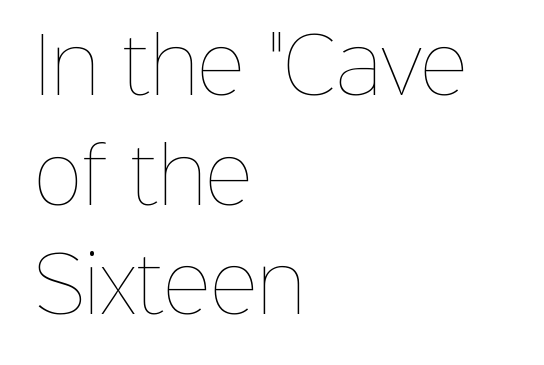
The image shows 74 px thin type, upright; set left-aligned, normal line spacing (1.48x), normal letter spacing, not underlined; low stroke contrast and a medium x-height.
